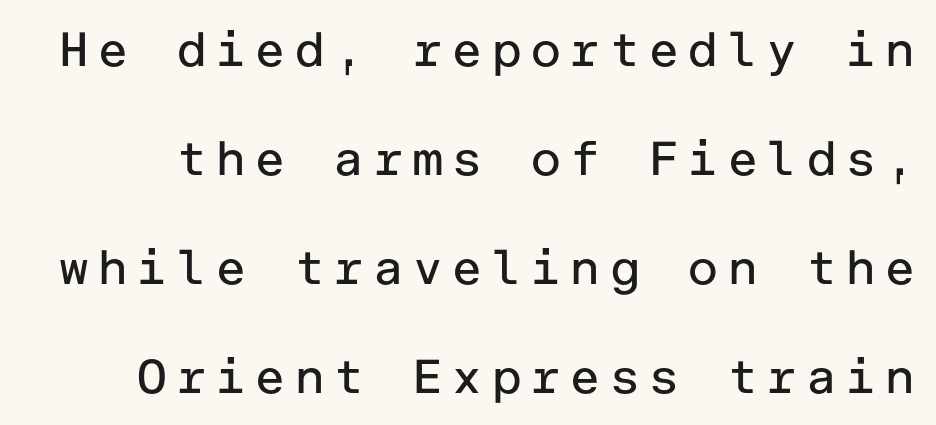
{"serif": "no", "italic": "no", "bold": "no", "weight": "regular", "width": "normal", "stroke_contrast": "low", "x_height": "medium", "underline": "no", "line_spacing": "loose", "line_spacing_ratio": 2.27, "glyph_px": 48}
